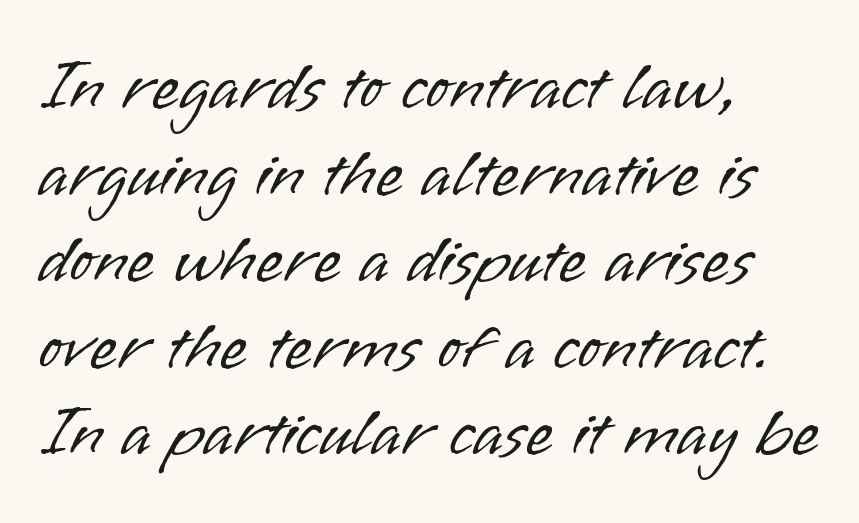
The image shows 71 px light sans-serif type; set left-aligned, line spacing 1.22x, normal letter spacing, not underlined; low stroke contrast and a small x-height.
